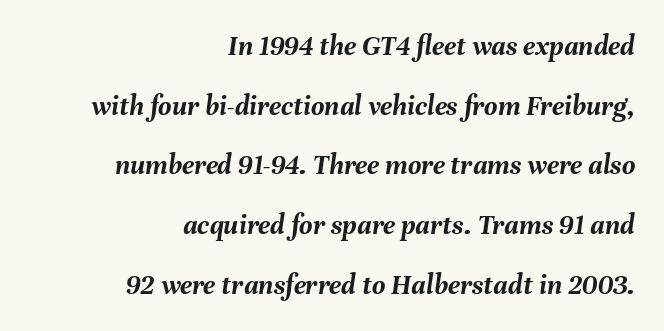
Q: Is the text bold? A: Yes.
Q: Is the text italic (slanted)? A: Yes, it leans right by about 8 degrees.
Q: Is the text underlined? A: No.
Q: How is the paragraph aligned? A: Right-aligned.
Q: Is the spacing between letters normal or unusually wide? A: Normal.
Q: Is the spacing between lines tight, normal or loose? A: Loose.
Q: Width (condensed, normal, or wide)? A: Normal.
Q: Stroke contrast? A: Medium.
Q: x-height? A: Medium.
Q: Monospaced? A: No.
